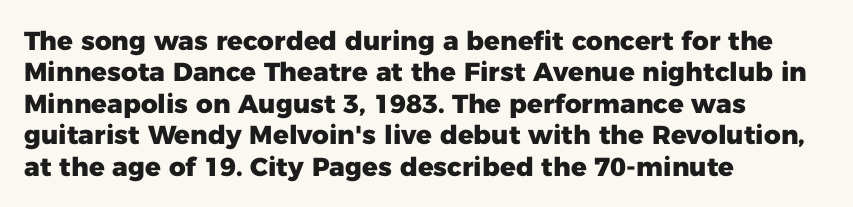
Q: Is the text bold? A: Yes.
Q: Is the text italic (slanted)? A: No, it is upright.
Q: Is the text underlined? A: No.
Q: How is the paragraph aligned? A: Left-aligned.
Q: Is the spacing between letters normal or unusually wide? A: Normal.
